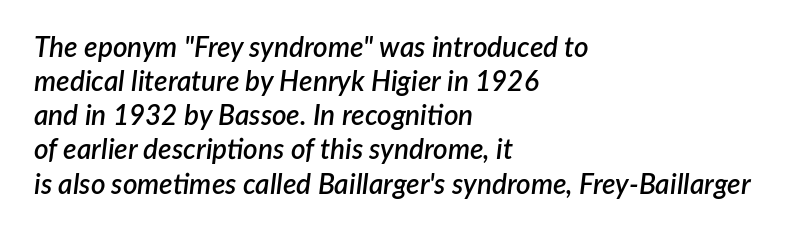
{"italic": "yes", "lean": "right", "slant_degrees": 7, "bold": "semi", "weight": "semibold", "width": "normal", "stroke_contrast": "low", "x_height": "medium", "monospaced": "no", "underline": "no", "align": "left", "line_spacing_ratio": 1.22, "letter_spacing": "normal", "letter_spacing_em": 0.0, "glyph_px": 28}
